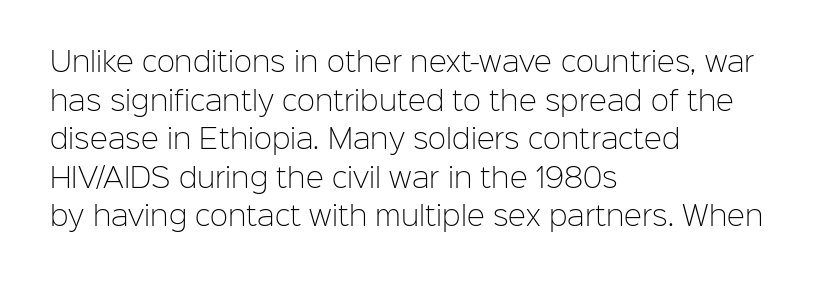
{"italic": "no", "bold": "no", "underline": "no", "align": "left", "line_spacing": "normal", "line_spacing_ratio": 1.43, "letter_spacing": "normal", "letter_spacing_em": 0.0, "glyph_px": 27}
